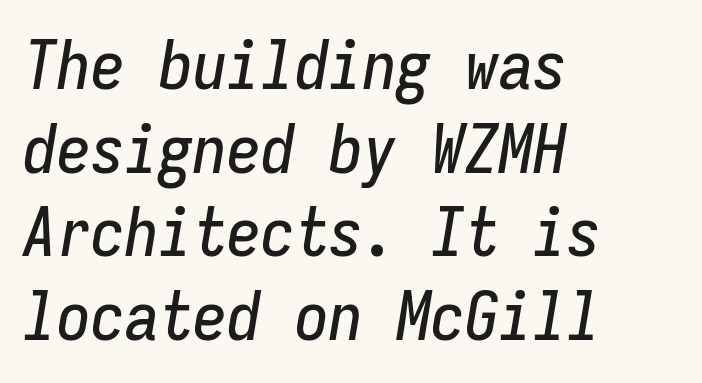
The image shows 68 px condensed type, italic (leaning right), monospaced; set left-aligned, line spacing 1.23x, normal letter spacing, not underlined; low stroke contrast and a medium x-height.
